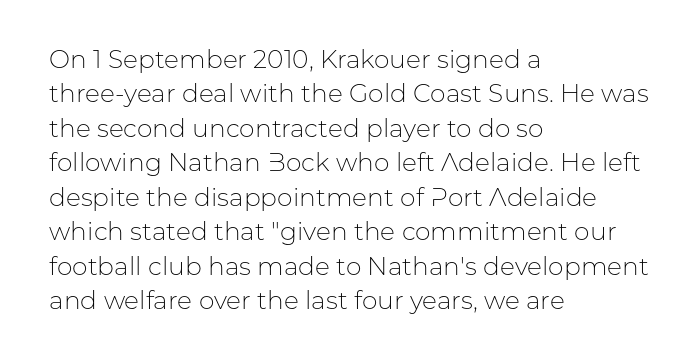
The image shows 25 px text type, upright; set left-aligned, normal line spacing (1.38x), normal letter spacing, not underlined.
